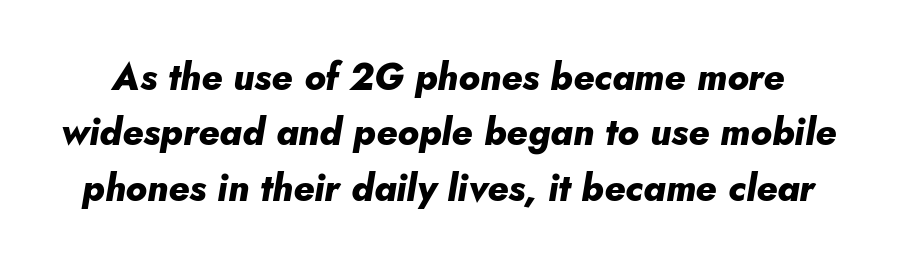
The image shows 37 px heavy type, italic (leaning right); set normal line spacing (1.5x), normal letter spacing, not underlined; low stroke contrast and a small x-height.
